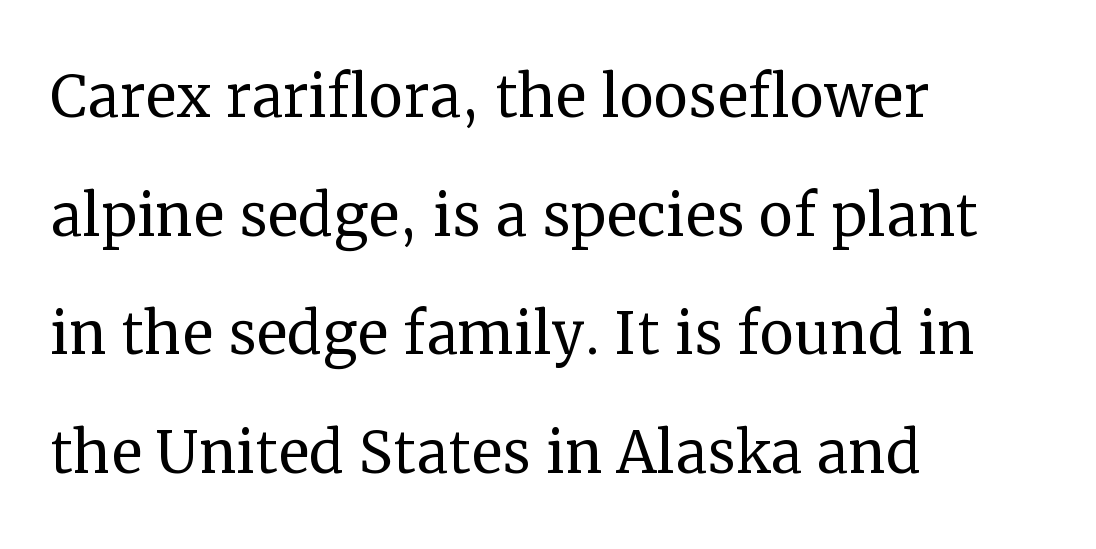
Q: Is the text bold? A: No.
Q: Is the text italic (slanted)? A: No, it is upright.
Q: Is the typeface a serif or a sans-serif typeface? A: Serif.
Q: Is the text underlined? A: No.
Q: How is the paragraph aligned? A: Left-aligned.
Q: Is the spacing between letters normal or unusually wide? A: Normal.
Q: Is the spacing between lines tight, normal or loose? A: Normal.
Q: Width (condensed, normal, or wide)? A: Normal.
Q: Stroke contrast? A: Medium.
Q: x-height? A: Medium.
Q: Monospaced? A: No.
